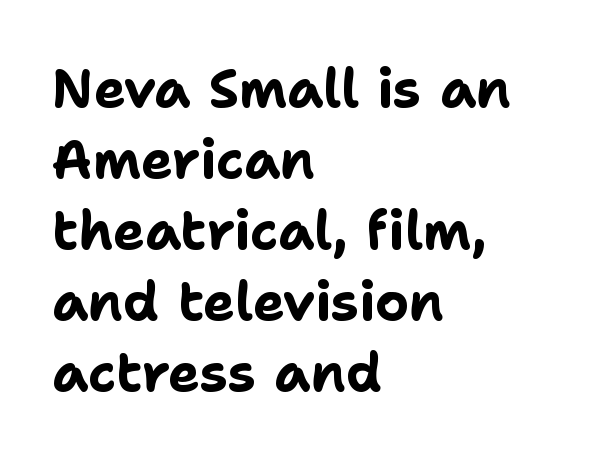
Q: Is the text bold? A: Yes.
Q: Is the text italic (slanted)? A: No, it is upright.
Q: Is the typeface a serif or a sans-serif typeface? A: Sans-serif.
Q: Is the text underlined? A: No.
Q: How is the paragraph aligned? A: Left-aligned.
Q: Is the spacing between letters normal or unusually wide? A: Normal.
Q: Is the spacing between lines tight, normal or loose? A: Normal.
Q: Width (condensed, normal, or wide)? A: Normal.
Q: Stroke contrast? A: Low.
Q: x-height? A: Medium.
Q: Monospaced? A: No.
